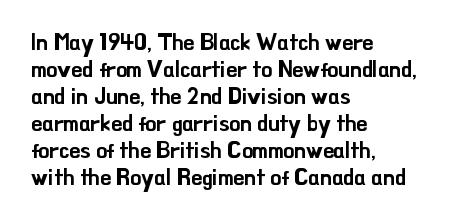
The horizontal fit of the characters is conventional and even. The typesetter chose a ragged-right arrangement here. Upright lettering throughout. The specimen omits any rule beneath the text block's lines.
